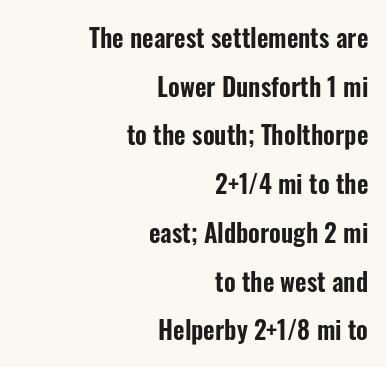
Vertical spacing — loose. The zone under the glyphs is completely vacant. Layout note: lines flush right. The letters stand straight up with perfectly vertical stems. Inter-character spacing is left at the font's built-in metrics.
